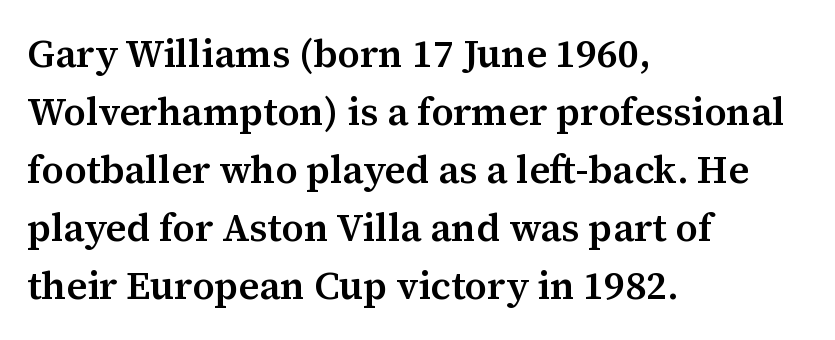
Yep, those are serifs on the letters. Horizontal alignment here is leftward, the default for most running prose. Tracking value appears to be zero — textbook default spacing. The letters stand straight up with perfectly vertical stems. Normally led — the rows are evenly, conventionally spaced. The gap between lines stays unmarked.
